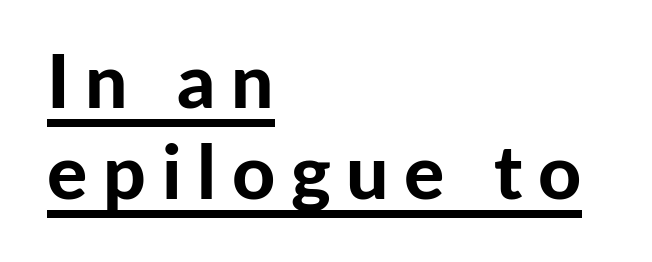
The image shows 75 px bold sans-serif type, upright; set left-aligned, line spacing 1.22x, unusually wide letter spacing (+0.21 em), underlined; low stroke contrast and a medium x-height.
